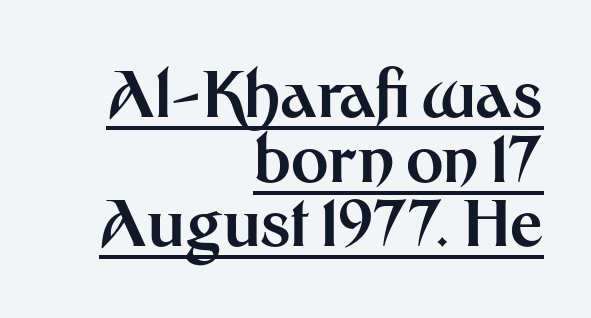
{"serif": "no", "italic": "no", "bold": "yes", "weight": "bold", "width": "normal", "stroke_contrast": "medium", "x_height": "medium", "monospaced": "no", "underline": "yes", "align": "right", "line_spacing": "tight", "line_spacing_ratio": 1.01, "letter_spacing": "normal", "letter_spacing_em": 0.0, "glyph_px": 64}
